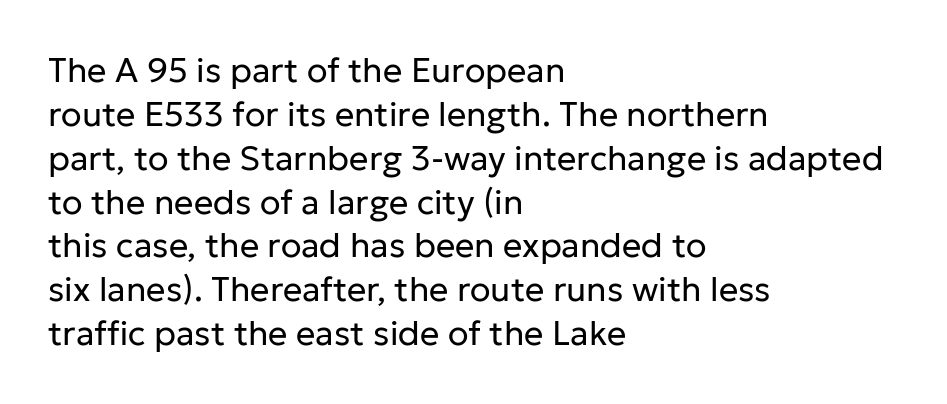
This rendering employs a face without finishing strokes, i.e., a sans-serif. Characters remain perfectly vertical along every line. Notice how the passage keeps a crisp vertical edge on the left only. Varying glyph widths throughout — classic text-font behaviour.
